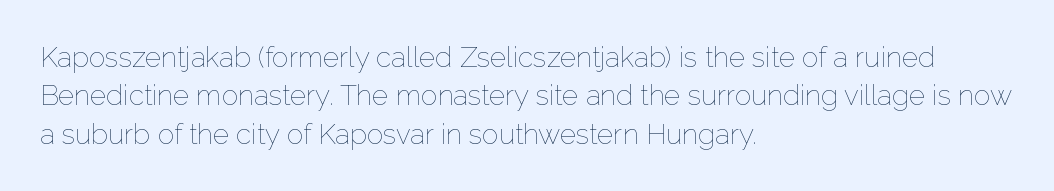
{"italic": "no", "bold": "no", "weight": "thin", "width": "normal", "stroke_contrast": "low", "x_height": "medium", "monospaced": "no", "underline": "no", "align": "left", "line_spacing": "normal", "line_spacing_ratio": 1.37, "letter_spacing": "normal", "letter_spacing_em": 0.0, "glyph_px": 28}
